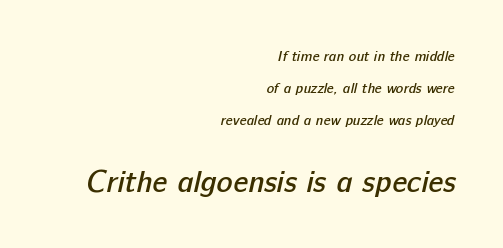
{"serif": "no", "bold": "semi", "weight": "semibold", "width": "normal", "stroke_contrast": "low", "x_height": "medium", "monospaced": "no", "underline": "no", "align": "right", "line_spacing": "loose", "line_spacing_ratio": 2.27, "letter_spacing": "normal", "letter_spacing_em": 0.0, "larger_block": "second", "size_ratio": 2.14, "glyph_px": 30}
